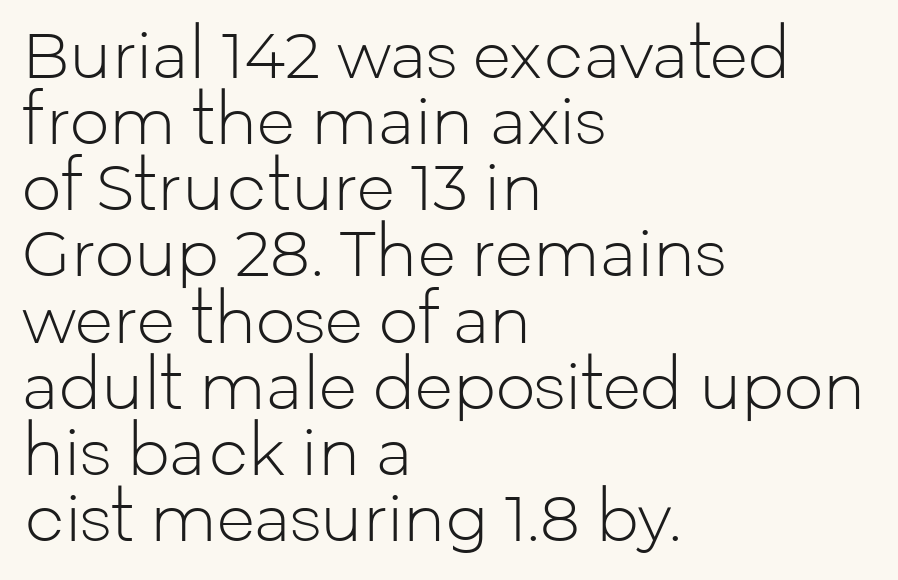
{"serif": "no", "italic": "no", "bold": "no", "weight": "light", "width": "normal", "stroke_contrast": "low", "x_height": "medium", "monospaced": "no", "underline": "no", "align": "left", "line_spacing": "tight", "line_spacing_ratio": 1.05, "letter_spacing": "normal", "letter_spacing_em": 0.0, "glyph_px": 63}
